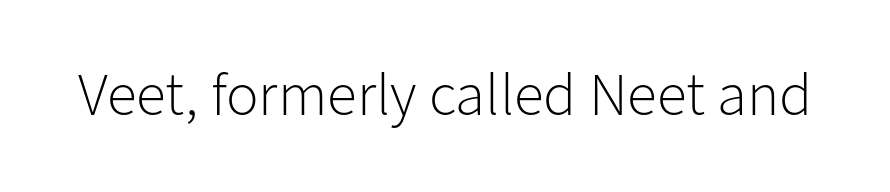
A quiet, ordinary-to-light weight characterises the typeface. The letters stand straight up with perfectly vertical stems. A sans-serif font was chosen for this passage. The area under the type is left untouched. The letters advance in unequal steps, a hallmark of proportional type.
